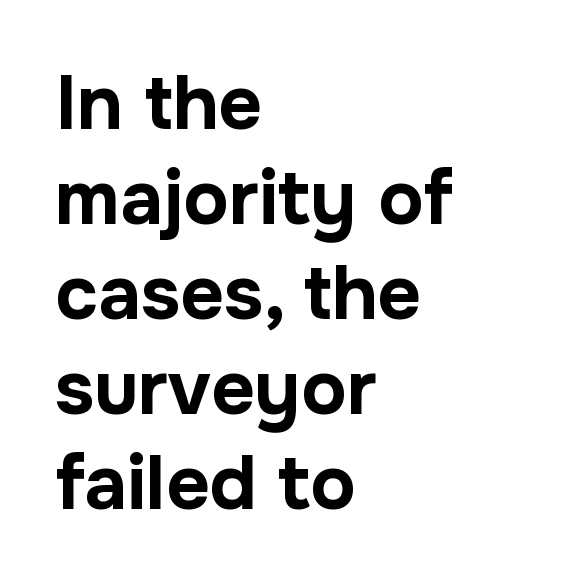
You could not count columns in this text — the font is proportionally spaced. The ragged edge is on the right, which tells us the setting is flush left. Serif or sans? Sans — the stroke terminals are bare. Quick note: not italic, upright.
